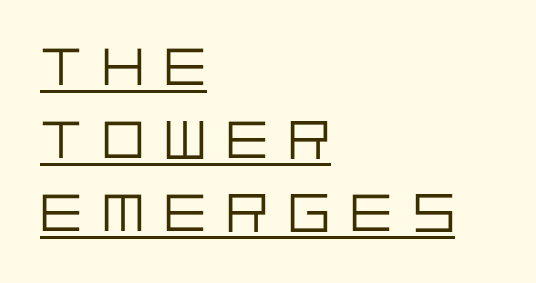
The image shows 56 px light sans-serif type, upright; set left-aligned, normal line spacing (1.3x), unusually wide letter spacing (+0.36 em), underlined; low stroke contrast and a large x-height.
